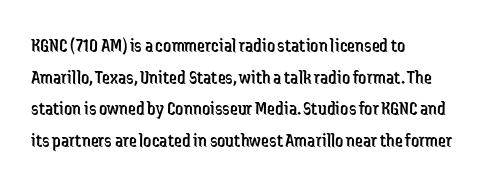
{"italic": "no", "bold": "no", "underline": "no", "align": "left", "line_spacing": "normal", "line_spacing_ratio": 1.58, "letter_spacing": "normal", "letter_spacing_em": 0.0, "glyph_px": 20}
